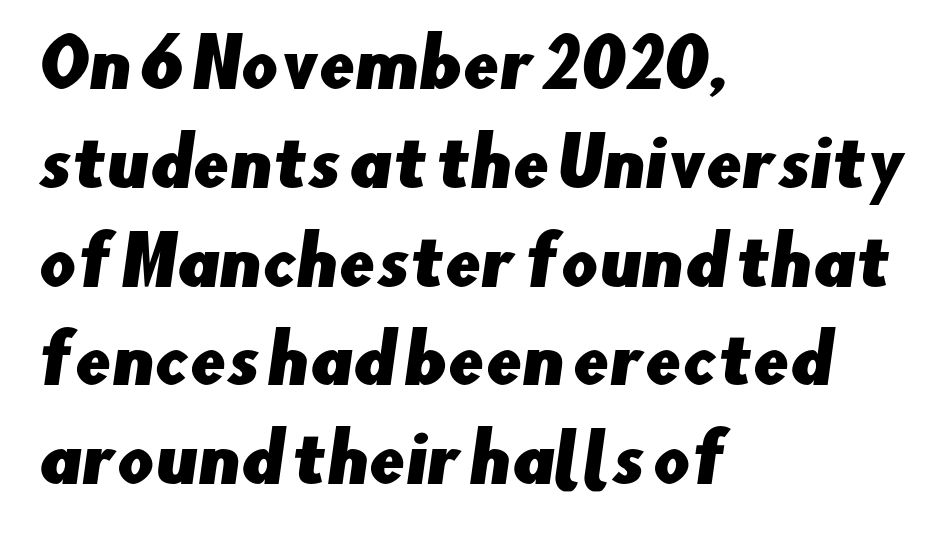
{"serif": "no", "width": "normal", "stroke_contrast": "low", "x_height": "small", "monospaced": "no", "underline": "no", "align": "left", "line_spacing": "normal", "line_spacing_ratio": 1.52, "letter_spacing": "normal", "letter_spacing_em": 0.0, "glyph_px": 65}
